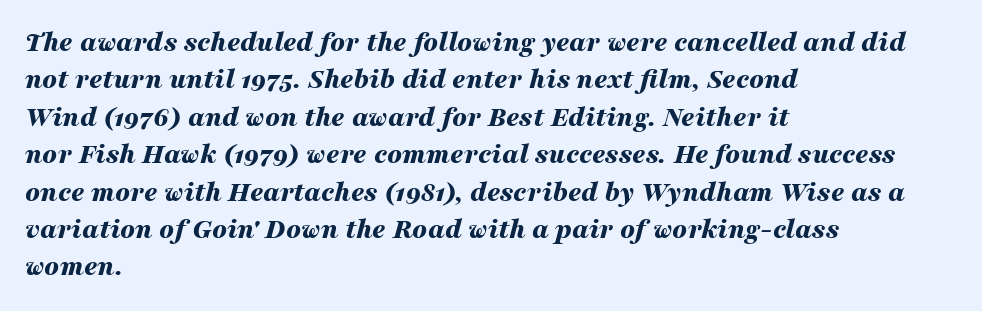
{"italic": "yes", "lean": "right", "slant_degrees": 16, "bold": "yes", "weight": "bold", "width": "wide", "stroke_contrast": "medium", "x_height": "medium", "monospaced": "no", "underline": "no", "align": "left", "line_spacing": "normal", "line_spacing_ratio": 1.29, "letter_spacing": "normal", "letter_spacing_em": 0.0, "glyph_px": 29}
